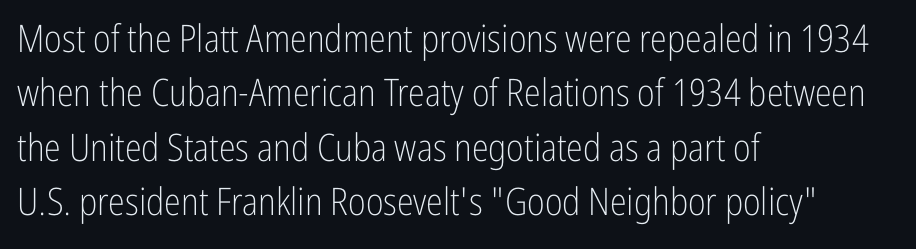
The characters display no serif detailing; their extremities are plain. Glyph-to-glyph distance matches everyday printed text. Underlining? Definitely not there. You can tell it's not italic because the verticals are truly vertical.
